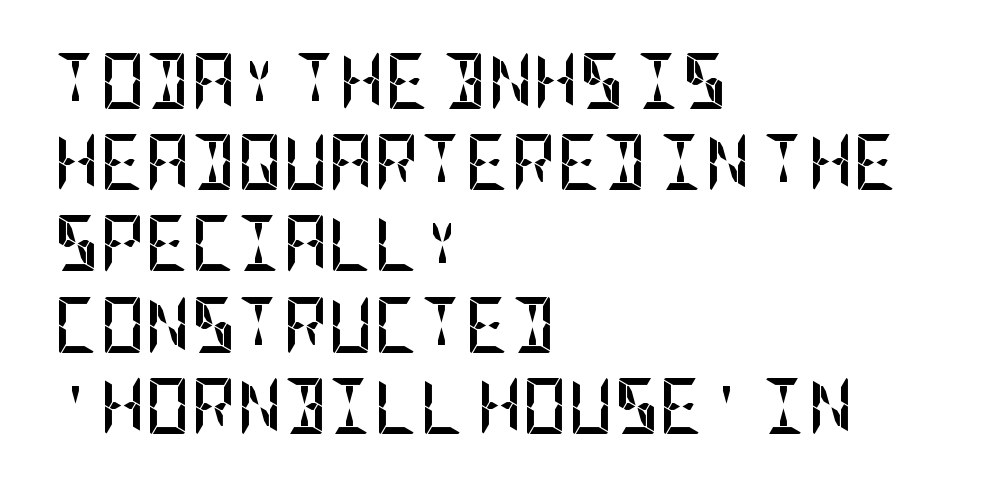
Unlike italic type, these characters show no tilt at all. Observe the absence of serifs on each vertical stroke in this sample. The line texture is even and compact thanks to regular tracking. The rendering anchors every line to the left-hand side. The designer left line spacing at the default. Heavy-handed strokes throughout: this text is bold.
